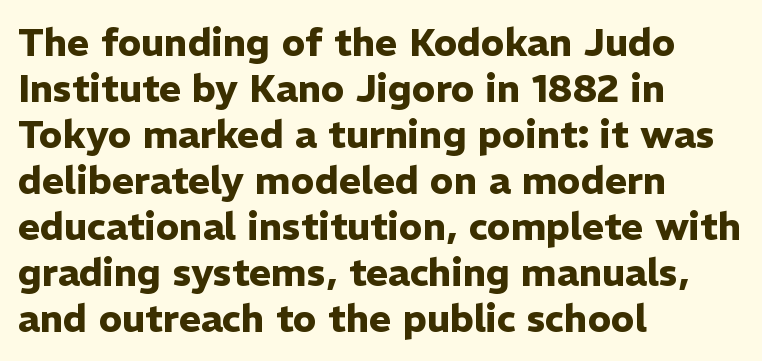
{"serif": "no", "italic": "no", "bold": "yes", "weight": "heavy", "width": "normal", "stroke_contrast": "low", "x_height": "medium", "monospaced": "no", "underline": "no", "align": "left", "line_spacing_ratio": 1.21, "letter_spacing": "normal", "letter_spacing_em": 0.0, "glyph_px": 38}
